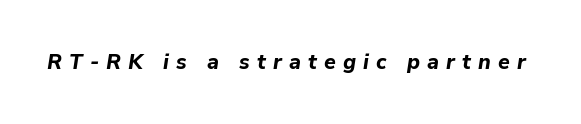
Q: Is the text bold? A: Yes.
Q: Is the text italic (slanted)? A: Yes, it leans right by about 9 degrees.
Q: Is the text underlined? A: No.
Q: Is the spacing between letters normal or unusually wide? A: Unusually wide.
